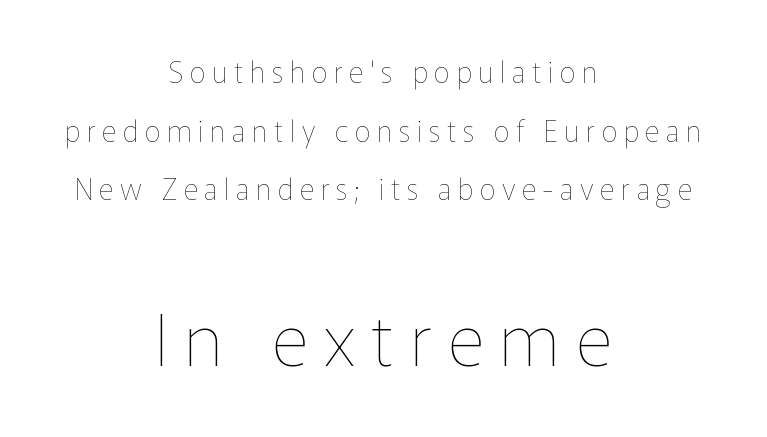
Q: Is the text bold? A: No.
Q: Is the text italic (slanted)? A: No, it is upright.
Q: Is the text underlined? A: No.
Q: How is the paragraph aligned? A: Centered.
Q: Is the spacing between letters normal or unusually wide? A: Unusually wide.
Q: Is the spacing between lines tight, normal or loose? A: Loose.
Q: Which block of text is set in a larger size, the first (top) or the second (bottom)? A: The second (bottom) one.
Q: Width (condensed, normal, or wide)? A: Normal.
Q: Stroke contrast? A: Low.
Q: x-height? A: Medium.
Q: Monospaced? A: No.
